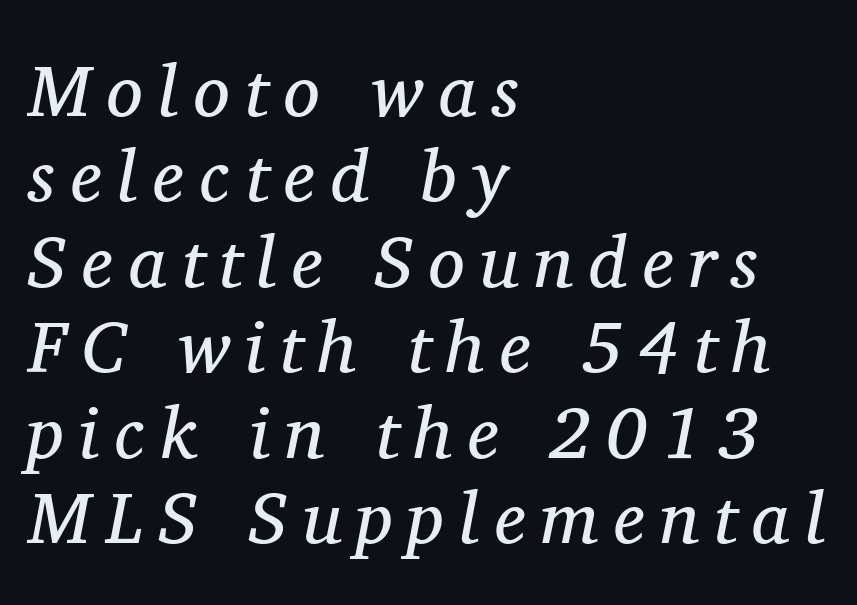
Q: Is the text bold? A: No.
Q: Is the text italic (slanted)? A: Yes, it leans right by about 11 degrees.
Q: Is the typeface a serif or a sans-serif typeface? A: Serif.
Q: Is the text underlined? A: No.
Q: How is the paragraph aligned? A: Left-aligned.
Q: Is the spacing between letters normal or unusually wide? A: Unusually wide.
Q: Width (condensed, normal, or wide)? A: Normal.
Q: Stroke contrast? A: Medium.
Q: x-height? A: Medium.
Q: Monospaced? A: No.
